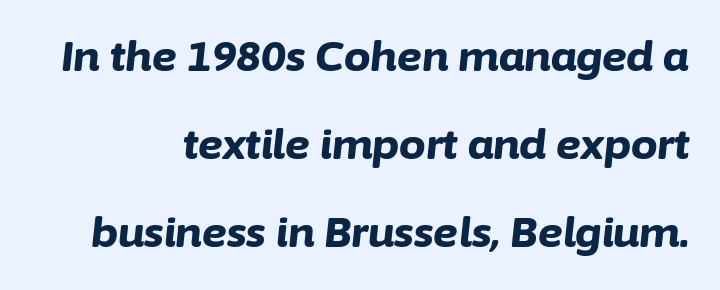
The image shows 42 px bold type, italic (leaning right); set loose line spacing (2.1x), normal letter spacing, not underlined; low stroke contrast and a medium x-height.
